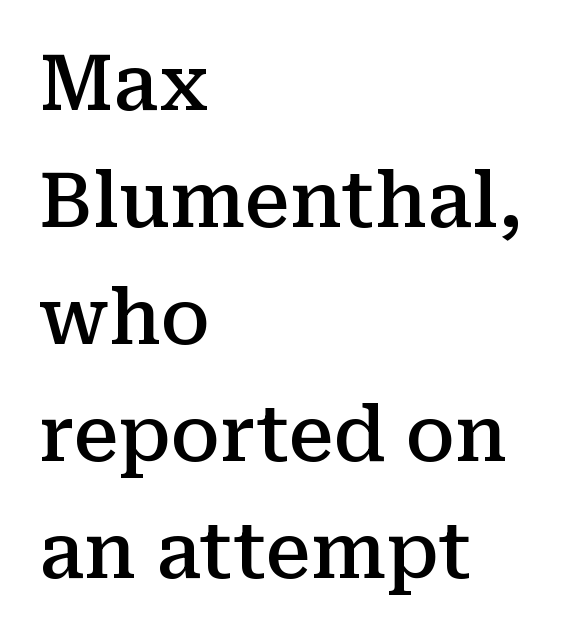
The image shows 76 px semibold serif type, upright; set left-aligned, normal line spacing (1.54x), normal letter spacing, not underlined; medium stroke contrast and a medium x-height.
